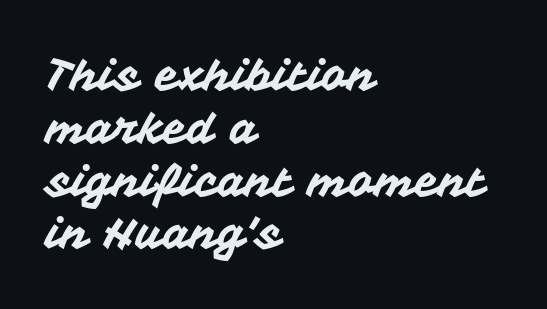
Q: Is the text italic (slanted)? A: Yes.
Q: Is the typeface a serif or a sans-serif typeface? A: Sans-serif.
Q: Is the text underlined? A: No.
Q: How is the paragraph aligned? A: Left-aligned.
Q: Is the spacing between letters normal or unusually wide? A: Normal.
Q: Width (condensed, normal, or wide)? A: Normal.
Q: Stroke contrast? A: Medium.
Q: x-height? A: Medium.
Q: Monospaced? A: No.
